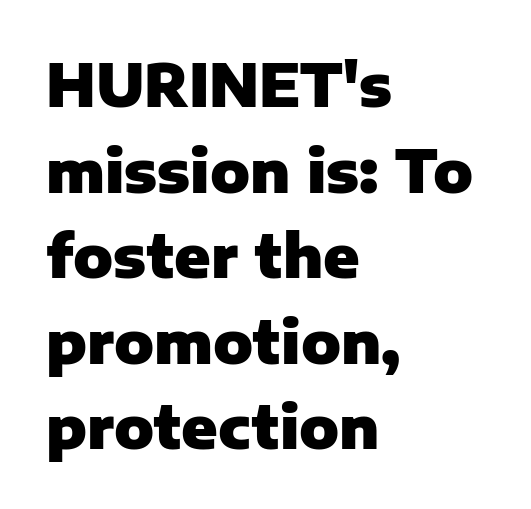
Here the designer chose a conventional face with non-uniform glyph widths. This sample keeps an unexceptional amount of space between lines. The paragraph shown leans on its left margin. Italic: no, the glyphs are upright roman. The horizontal fit of the characters is conventional and even. Underlining? Definitely not there.
